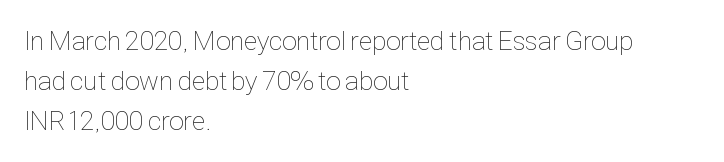
{"italic": "no", "bold": "no", "underline": "no", "align": "left", "line_spacing": "normal", "line_spacing_ratio": 1.49, "letter_spacing": "normal", "letter_spacing_em": 0.0, "glyph_px": 27}
